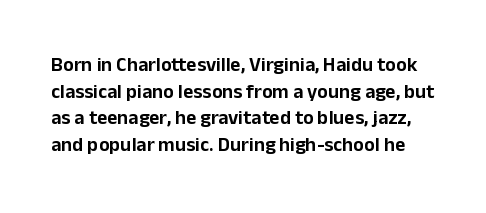
{"italic": "no", "underline": "no", "line_spacing": "normal", "line_spacing_ratio": 1.33, "letter_spacing": "normal", "letter_spacing_em": 0.0, "glyph_px": 20}
